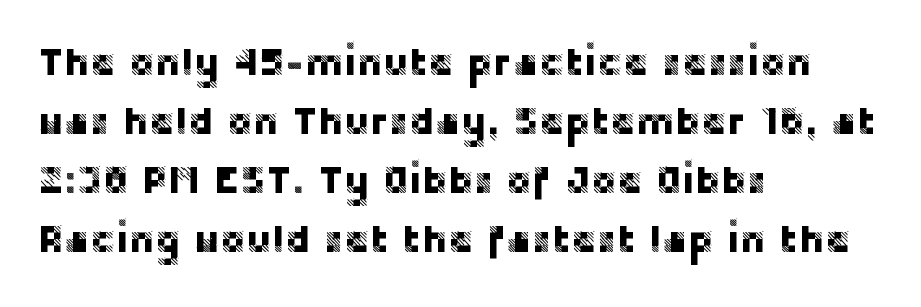
{"serif": "no", "italic": "no", "width": "normal", "stroke_contrast": "low", "x_height": "large", "monospaced": "no", "underline": "no", "align": "left", "line_spacing": "normal", "line_spacing_ratio": 1.51, "letter_spacing": "normal", "letter_spacing_em": 0.0, "glyph_px": 39}
